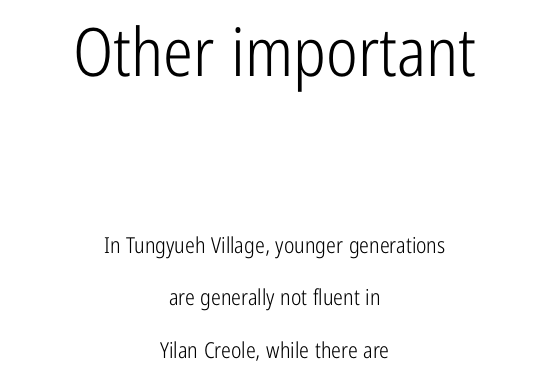
The image shows 67 px light, condensed sans-serif type, upright; set centered, loose line spacing (2.39x), normal letter spacing, not underlined; the first (top) block is 3.05x larger; low stroke contrast and a medium x-height.
